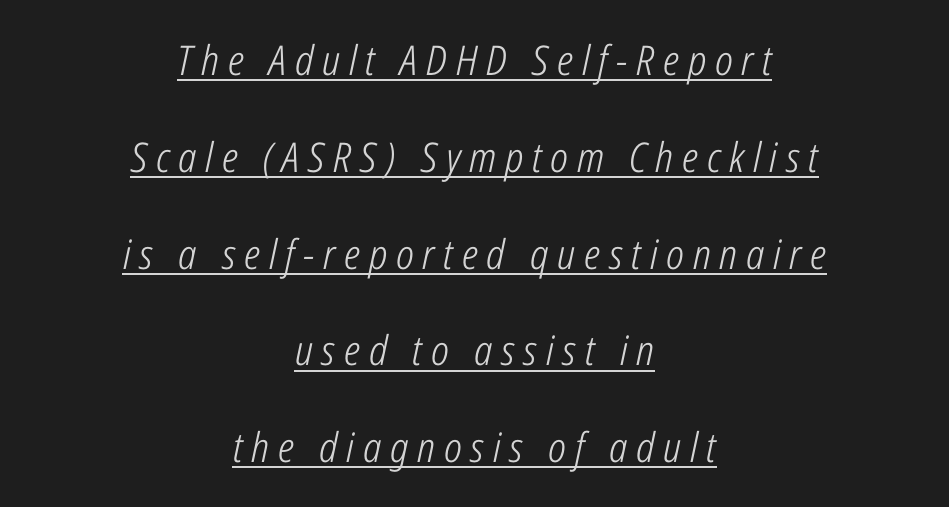
Q: Is the text bold? A: No.
Q: Is the text italic (slanted)? A: Yes, it leans right by about 12 degrees.
Q: Is the text underlined? A: Yes.
Q: How is the paragraph aligned? A: Centered.
Q: Is the spacing between letters normal or unusually wide? A: Unusually wide.
Q: Is the spacing between lines tight, normal or loose? A: Loose.
Q: Width (condensed, normal, or wide)? A: Condensed.
Q: Stroke contrast? A: Low.
Q: x-height? A: Medium.
Q: Monospaced? A: No.
